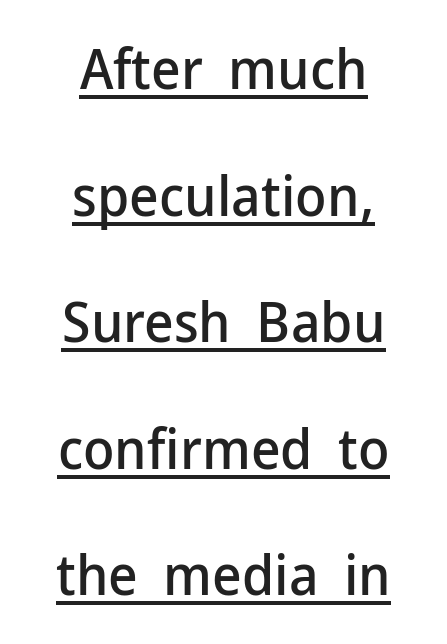
Q: Is the text italic (slanted)? A: No, it is upright.
Q: Is the typeface a serif or a sans-serif typeface? A: Sans-serif.
Q: Is the text underlined? A: Yes.
Q: How is the paragraph aligned? A: Centered.
Q: Is the spacing between letters normal or unusually wide? A: Normal.
Q: Is the spacing between lines tight, normal or loose? A: Loose.
Q: Width (condensed, normal, or wide)? A: Normal.
Q: Stroke contrast? A: Low.
Q: x-height? A: Medium.
Q: Monospaced? A: No.
